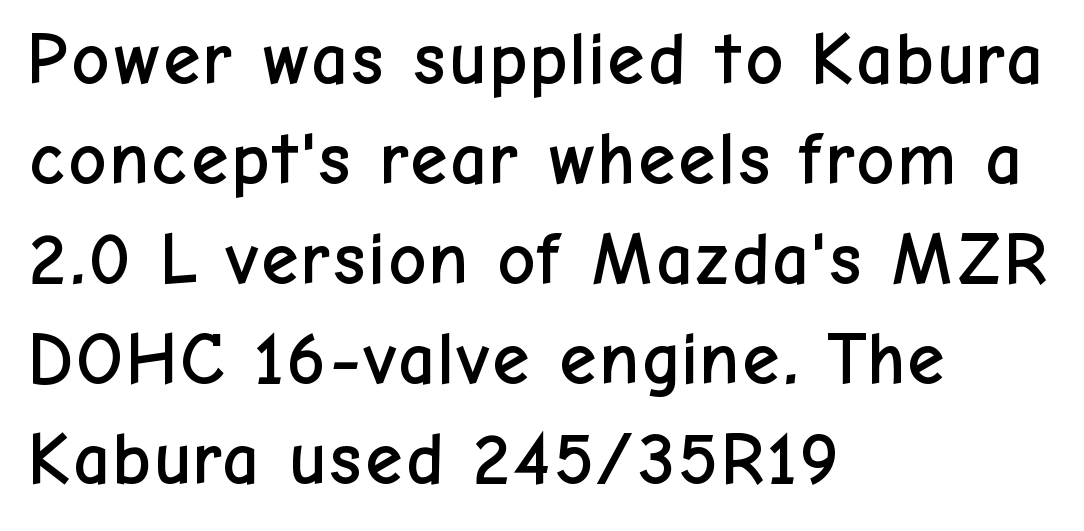
Spacing between characters is what you'd get straight out of the box. The characters display no serif detailing; their extremities are plain. The passage shown is typed in a proportional face where columns would drift. A clean baseline with only descenders dipping below it. You can tell it's not italic because the verticals are truly vertical.
